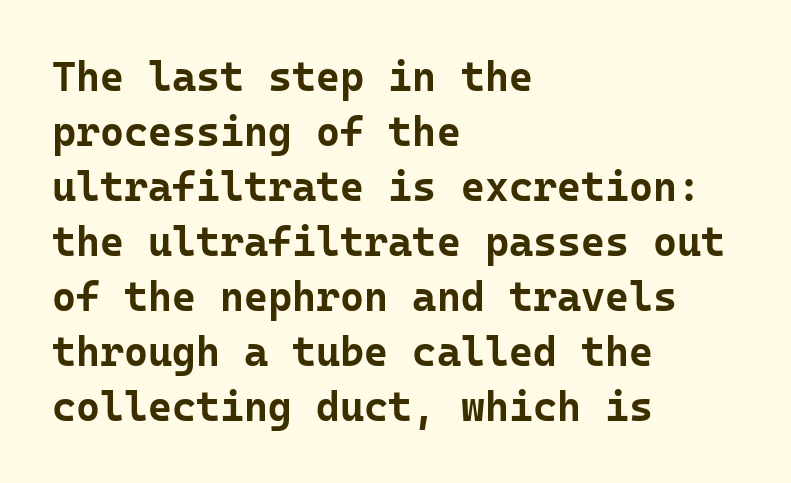
Q: Is the text bold? A: Yes.
Q: Is the text italic (slanted)? A: No, it is upright.
Q: Is the typeface a serif or a sans-serif typeface? A: Sans-serif.
Q: Is the text underlined? A: No.
Q: How is the paragraph aligned? A: Left-aligned.
Q: Is the spacing between letters normal or unusually wide? A: Normal.
Q: Is the spacing between lines tight, normal or loose? A: Normal.
Q: Width (condensed, normal, or wide)? A: Normal.
Q: Stroke contrast? A: Low.
Q: x-height? A: Medium.
Q: Monospaced? A: Yes.
